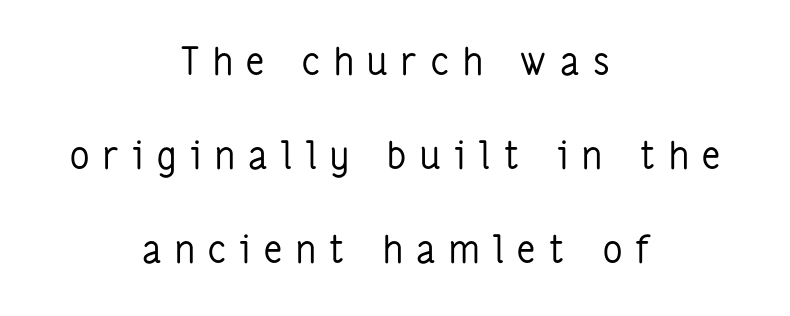
The image shows 38 px regular-weight, condensed sans-serif type, upright; set centered, loose line spacing (2.48x), unusually wide letter spacing (+0.36 em), not underlined; low stroke contrast and a medium x-height.
